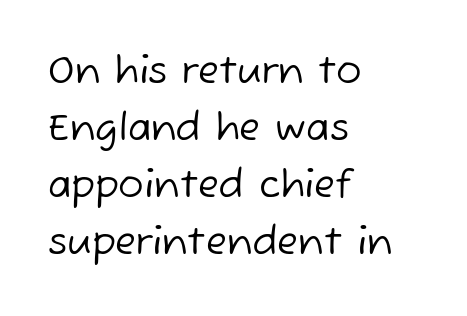
Q: Is the text bold? A: No.
Q: Is the typeface a serif or a sans-serif typeface? A: Sans-serif.
Q: Is the text underlined? A: No.
Q: How is the paragraph aligned? A: Left-aligned.
Q: Is the spacing between letters normal or unusually wide? A: Normal.
Q: Is the spacing between lines tight, normal or loose? A: Normal.
Q: Width (condensed, normal, or wide)? A: Normal.
Q: Stroke contrast? A: Low.
Q: x-height? A: Medium.
Q: Monospaced? A: No.
